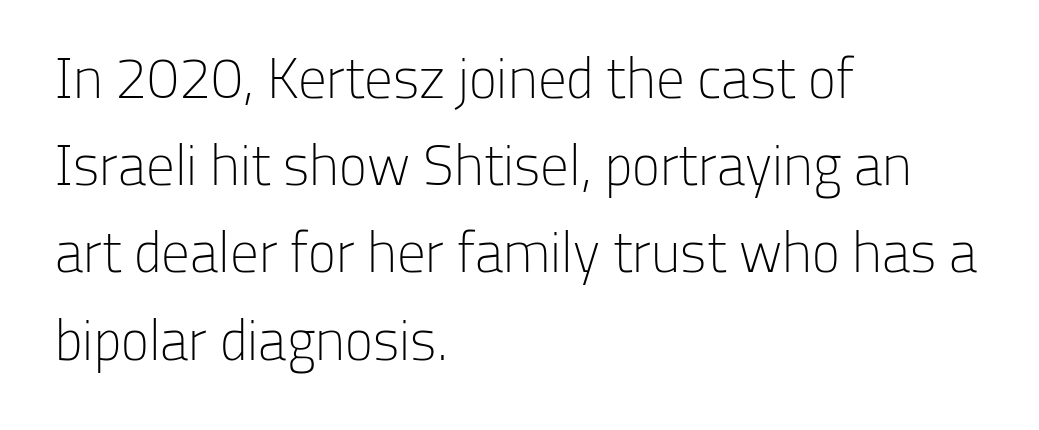
The image shows 57 px light sans-serif type, upright; set left-aligned, normal line spacing (1.53x), normal letter spacing, not underlined; low stroke contrast and a medium x-height.
